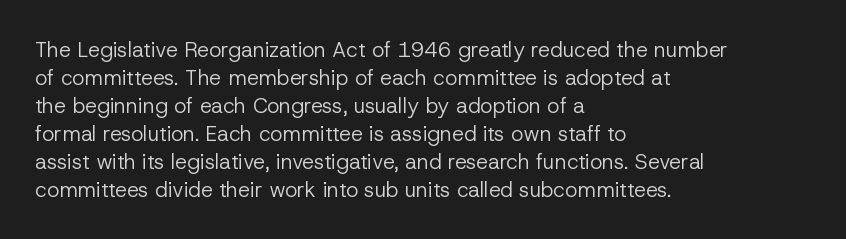
The image shows 21 px text type, upright; set left-aligned, normal line spacing (1.33x), normal letter spacing, not underlined.
